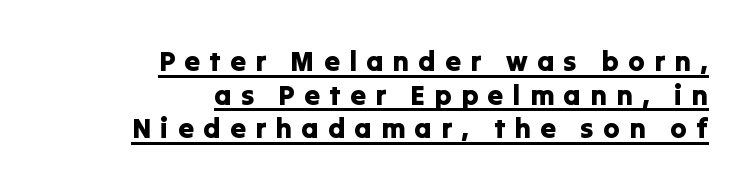
The image shows 28 px sans-serif type, upright; set right-aligned, line spacing 1.2x, unusually wide letter spacing (+0.33 em), underlined; low stroke contrast and a medium x-height.
